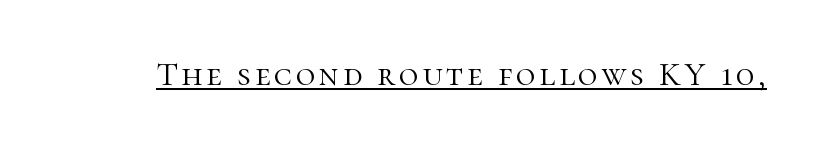
Q: Is the text bold? A: No.
Q: Is the text italic (slanted)? A: No, it is upright.
Q: Is the typeface a serif or a sans-serif typeface? A: Serif.
Q: Is the text underlined? A: Yes.
Q: Width (condensed, normal, or wide)? A: Normal.
Q: Stroke contrast? A: High.
Q: x-height? A: Medium.
Q: Monospaced? A: No.
